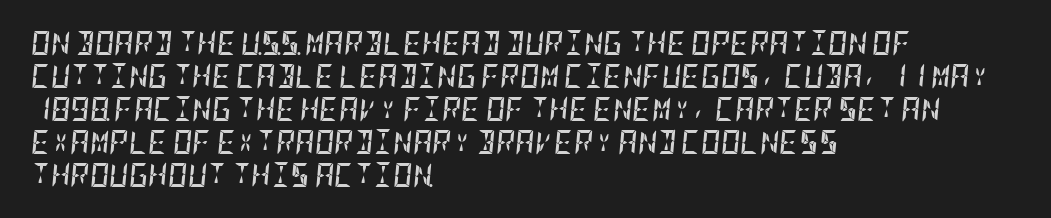
The image shows 24 px bold type, italic (leaning right); set left-aligned, normal line spacing (1.37x), normal letter spacing, not underlined.
